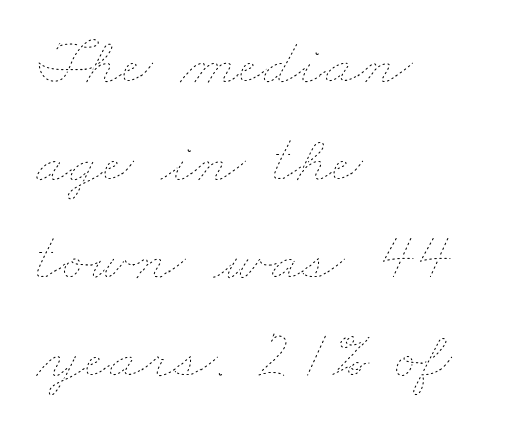
{"bold": "no", "weight": "thin", "width": "wide", "stroke_contrast": "low", "x_height": "small", "monospaced": "no", "underline": "no", "align": "left", "line_spacing": "normal", "line_spacing_ratio": 1.44, "letter_spacing": "normal", "letter_spacing_em": 0.0, "glyph_px": 68}
